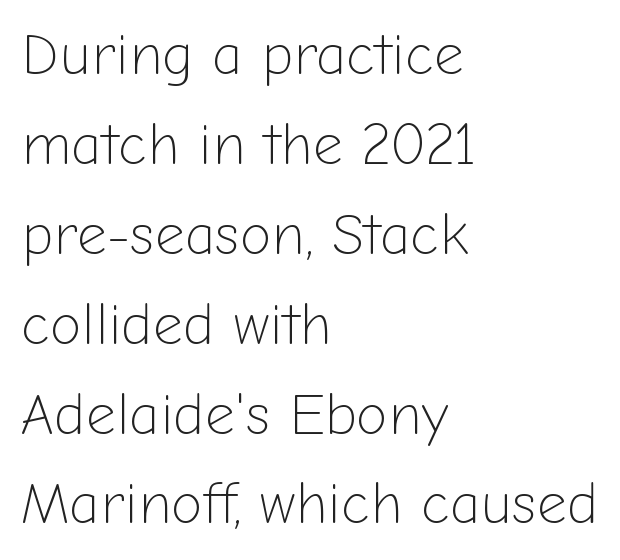
Notice how the passage keeps a crisp vertical edge on the left only. In terms of letterspacing, this is plain default setting. The strip under each line holds only bare page. Each new line begins a customary step beneath the previous one.
